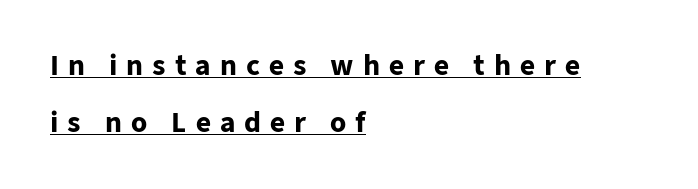
{"italic": "no", "bold": "yes", "underline": "yes", "align": "left", "line_spacing": "loose", "line_spacing_ratio": 2.19, "letter_spacing": "wide", "letter_spacing_em": 0.34, "glyph_px": 26}
